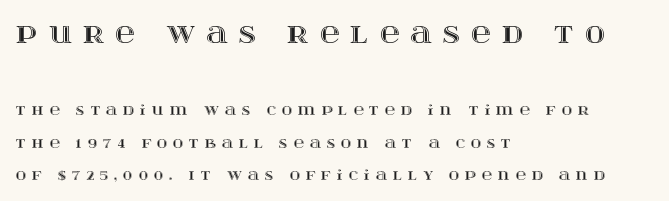
{"italic": "no", "underline": "no", "align": "left", "line_spacing": "loose", "line_spacing_ratio": 2.34, "letter_spacing": "wide", "letter_spacing_em": 0.42, "larger_block": "first", "size_ratio": 1.93, "glyph_px": 27}
